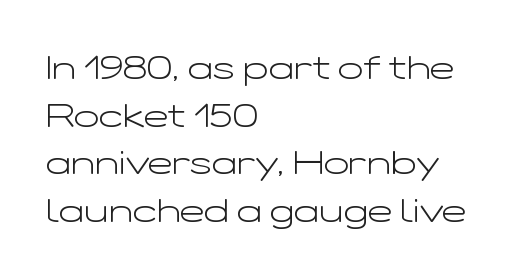
{"serif": "no", "italic": "no", "bold": "no", "weight": "light", "width": "wide", "stroke_contrast": "low", "x_height": "medium", "monospaced": "no", "underline": "no", "align": "left", "line_spacing": "normal", "line_spacing_ratio": 1.44, "letter_spacing": "normal", "letter_spacing_em": 0.0, "glyph_px": 33}
